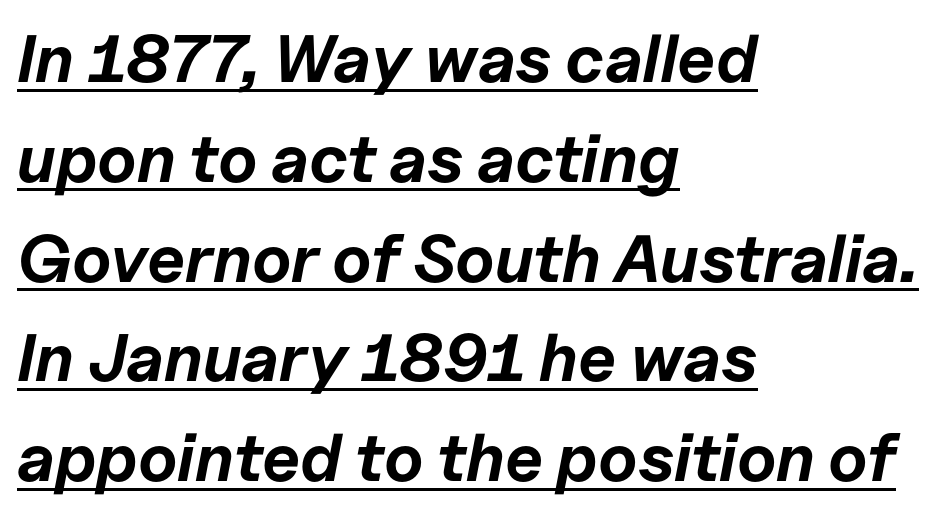
{"italic": "yes", "lean": "right", "slant_degrees": 11, "bold": "yes", "weight": "bold", "width": "normal", "stroke_contrast": "low", "x_height": "medium", "monospaced": "no", "underline": "yes", "align": "left", "line_spacing": "normal", "line_spacing_ratio": 1.49, "letter_spacing": "normal", "letter_spacing_em": 0.0, "glyph_px": 67}
